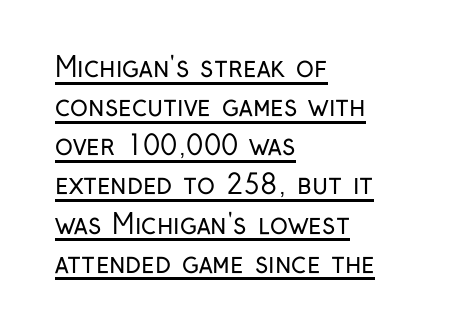
Is the block centered? No — it sits flush against the left margin. In terms of posture, this sample is upright. The weight would be labelled regular, book, light, or lighter still. This sample uses plain, unmodified letter spacing. In designer terms, the underline attribute is active on this setting.
